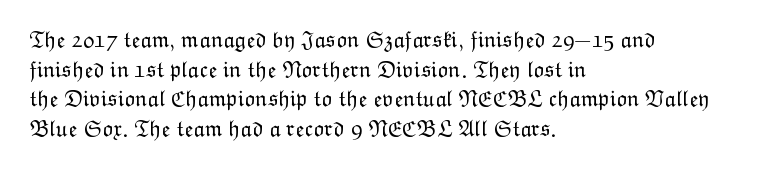
Q: Is the text bold? A: No.
Q: Is the text italic (slanted)? A: No, it is upright.
Q: Is the text underlined? A: No.
Q: How is the paragraph aligned? A: Left-aligned.
Q: Is the spacing between letters normal or unusually wide? A: Normal.
Q: Is the spacing between lines tight, normal or loose? A: Normal.
